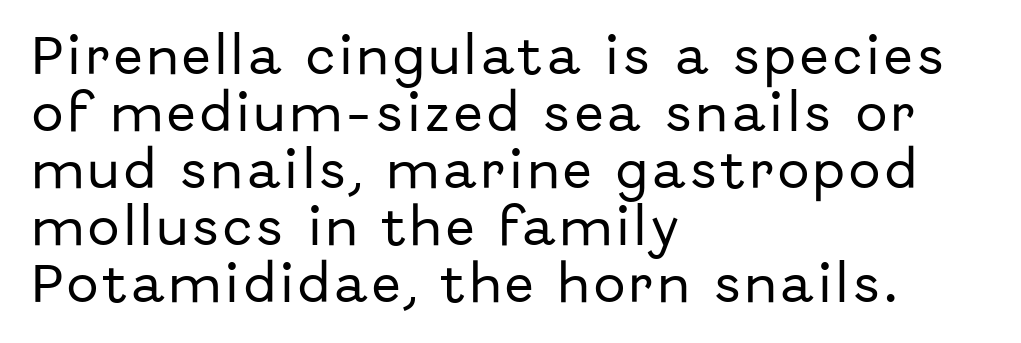
Q: Is the text italic (slanted)? A: No, it is upright.
Q: Is the typeface a serif or a sans-serif typeface? A: Sans-serif.
Q: Is the text underlined? A: No.
Q: How is the paragraph aligned? A: Left-aligned.
Q: Is the spacing between lines tight, normal or loose? A: Normal.
Q: Width (condensed, normal, or wide)? A: Normal.
Q: Stroke contrast? A: Low.
Q: x-height? A: Medium.
Q: Monospaced? A: No.
